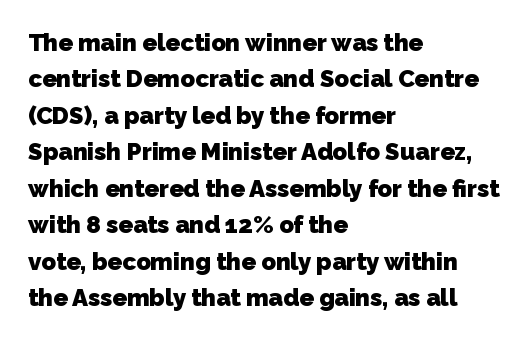
The image shows 24 px bold type; set left-aligned, normal line spacing (1.52x), normal letter spacing, not underlined.
